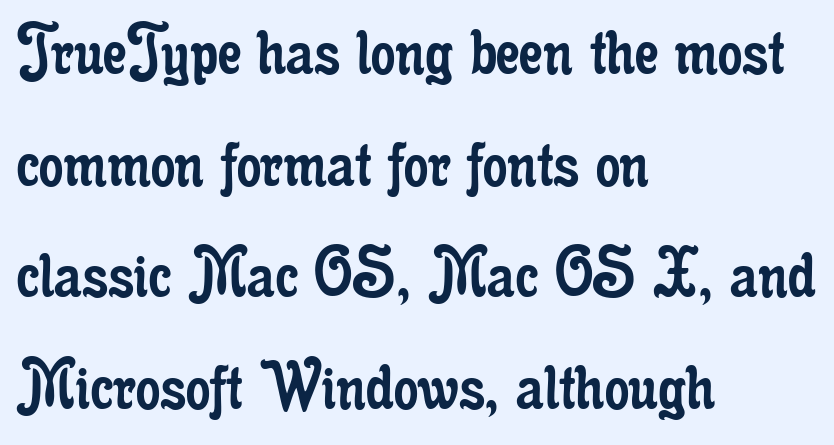
Q: Is the text bold? A: No.
Q: Is the text italic (slanted)? A: No, it is upright.
Q: Is the typeface a serif or a sans-serif typeface? A: Serif.
Q: Is the text underlined? A: No.
Q: How is the paragraph aligned? A: Left-aligned.
Q: Is the spacing between letters normal or unusually wide? A: Normal.
Q: Is the spacing between lines tight, normal or loose? A: Normal.
Q: Width (condensed, normal, or wide)? A: Condensed.
Q: Stroke contrast? A: Low.
Q: x-height? A: Small.
Q: Monospaced? A: No.
